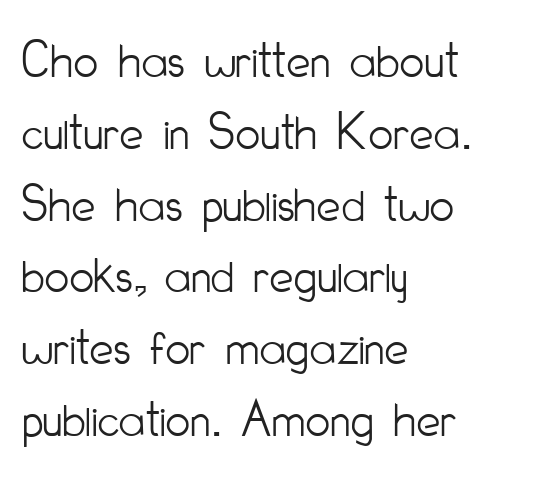
Q: Is the text bold? A: No.
Q: Is the text italic (slanted)? A: No, it is upright.
Q: Is the typeface a serif or a sans-serif typeface? A: Sans-serif.
Q: Is the text underlined? A: No.
Q: How is the paragraph aligned? A: Left-aligned.
Q: Is the spacing between letters normal or unusually wide? A: Normal.
Q: Is the spacing between lines tight, normal or loose? A: Normal.
Q: Width (condensed, normal, or wide)? A: Condensed.
Q: Stroke contrast? A: Low.
Q: x-height? A: Small.
Q: Monospaced? A: No.
